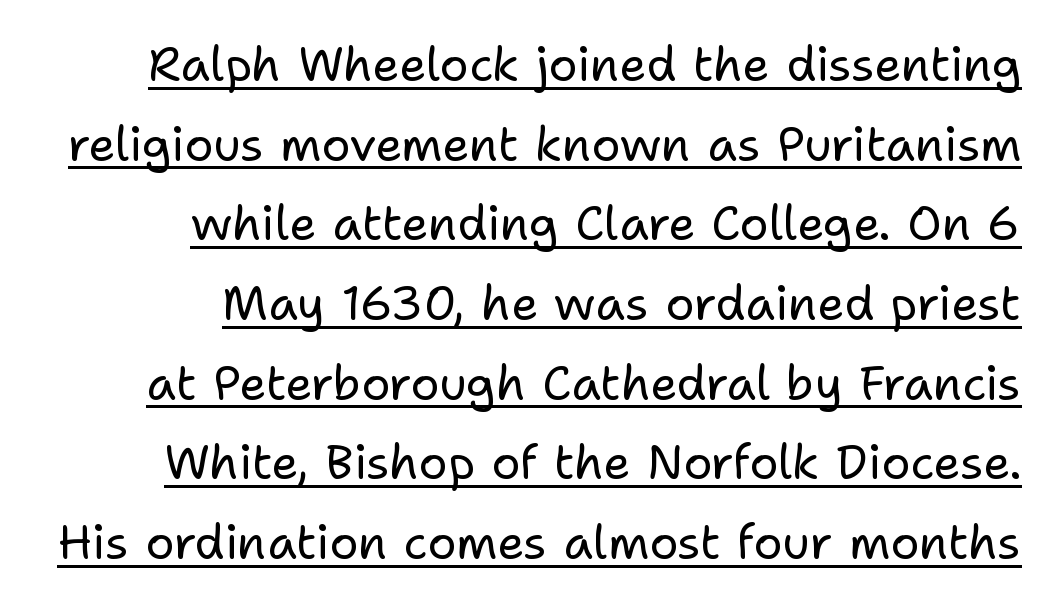
The image shows 48 px regular-weight sans-serif type, upright; set right-aligned, normal line spacing (1.66x), normal letter spacing, underlined; low stroke contrast and a medium x-height.
